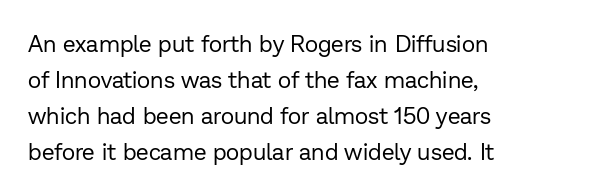
{"italic": "no", "bold": "no", "underline": "no", "align": "left", "line_spacing": "normal", "line_spacing_ratio": 1.56, "letter_spacing": "normal", "letter_spacing_em": 0.0, "glyph_px": 23}
